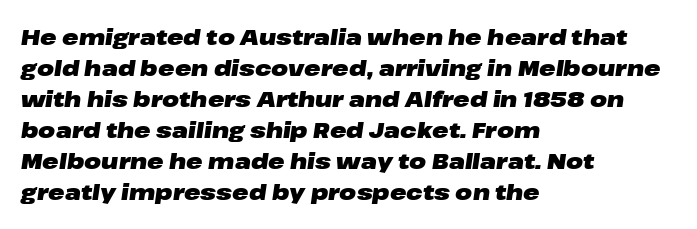
Q: Is the text bold? A: Yes.
Q: Is the text italic (slanted)? A: Yes, it leans right by about 8 degrees.
Q: Is the text underlined? A: No.
Q: How is the paragraph aligned? A: Left-aligned.
Q: Is the spacing between letters normal or unusually wide? A: Normal.
Q: Is the spacing between lines tight, normal or loose? A: Normal.
